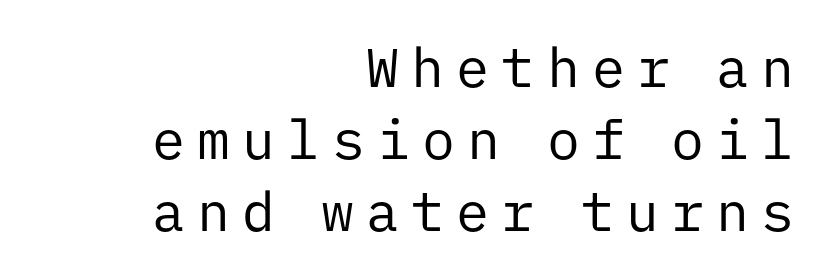
Q: Is the text bold? A: No.
Q: Is the text italic (slanted)? A: No, it is upright.
Q: Is the typeface a serif or a sans-serif typeface? A: Sans-serif.
Q: Is the text underlined? A: No.
Q: How is the paragraph aligned? A: Right-aligned.
Q: Is the spacing between letters normal or unusually wide? A: Unusually wide.
Q: Is the spacing between lines tight, normal or loose? A: Normal.
Q: Width (condensed, normal, or wide)? A: Normal.
Q: Stroke contrast? A: Low.
Q: x-height? A: Medium.
Q: Monospaced? A: Yes.
